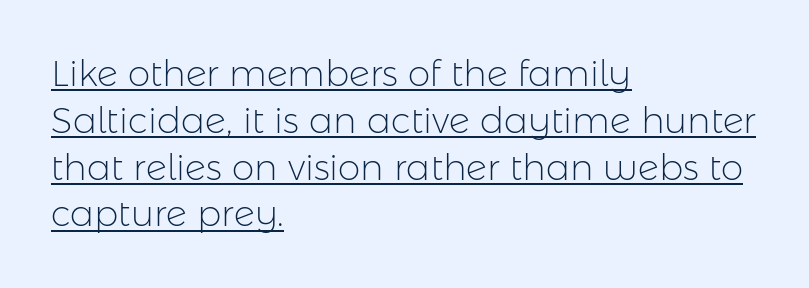
{"serif": "no", "italic": "no", "bold": "no", "weight": "light", "width": "normal", "stroke_contrast": "low", "x_height": "medium", "monospaced": "no", "underline": "yes", "align": "left", "line_spacing": "normal", "line_spacing_ratio": 1.3, "letter_spacing": "normal", "letter_spacing_em": 0.0, "glyph_px": 36}
